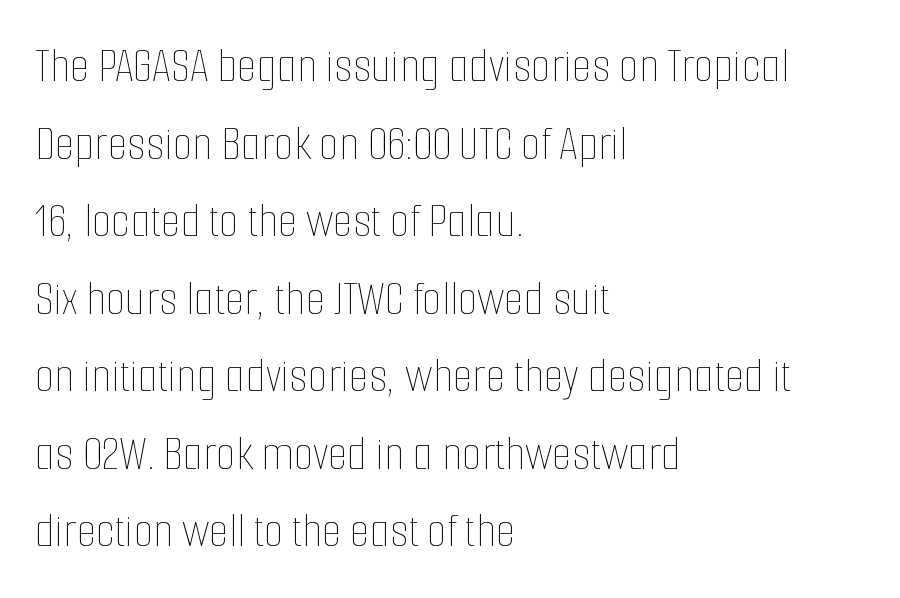
{"italic": "no", "bold": "no", "weight": "thin", "width": "condensed", "stroke_contrast": "low", "x_height": "medium", "monospaced": "no", "underline": "no", "align": "left", "line_spacing": "normal", "line_spacing_ratio": 1.52, "letter_spacing": "normal", "letter_spacing_em": 0.0, "glyph_px": 51}
